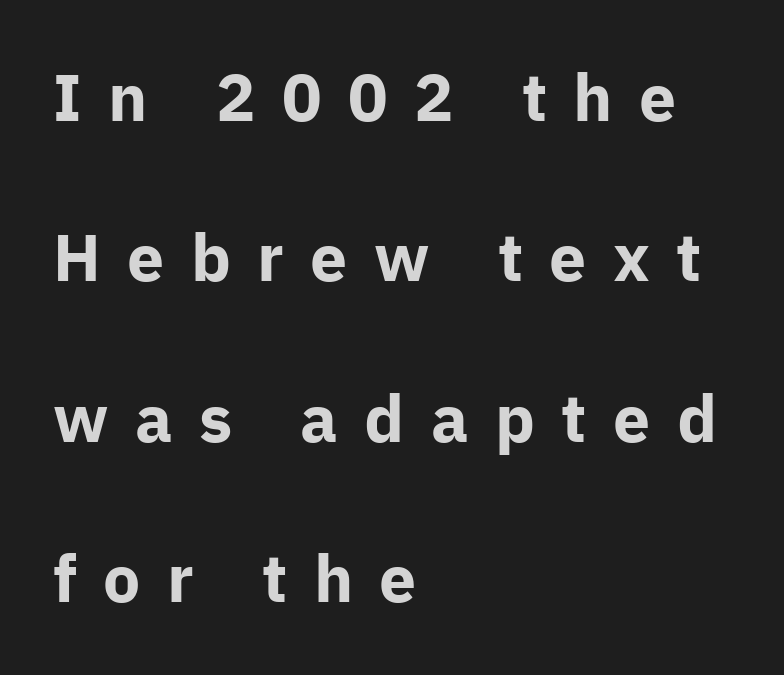
Q: Is the text bold? A: Yes.
Q: Is the text italic (slanted)? A: No, it is upright.
Q: Is the typeface a serif or a sans-serif typeface? A: Sans-serif.
Q: Is the text underlined? A: No.
Q: How is the paragraph aligned? A: Left-aligned.
Q: Is the spacing between letters normal or unusually wide? A: Unusually wide.
Q: Is the spacing between lines tight, normal or loose? A: Loose.
Q: Width (condensed, normal, or wide)? A: Normal.
Q: Stroke contrast? A: Low.
Q: x-height? A: Medium.
Q: Monospaced? A: No.
